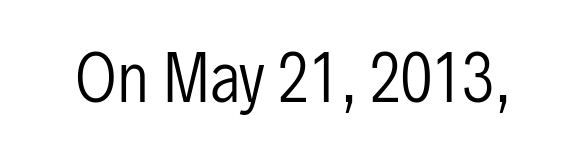
{"serif": "no", "italic": "no", "bold": "no", "weight": "regular", "width": "condensed", "stroke_contrast": "low", "x_height": "medium", "monospaced": "no", "underline": "no", "letter_spacing": "normal", "letter_spacing_em": 0.0, "glyph_px": 63}
